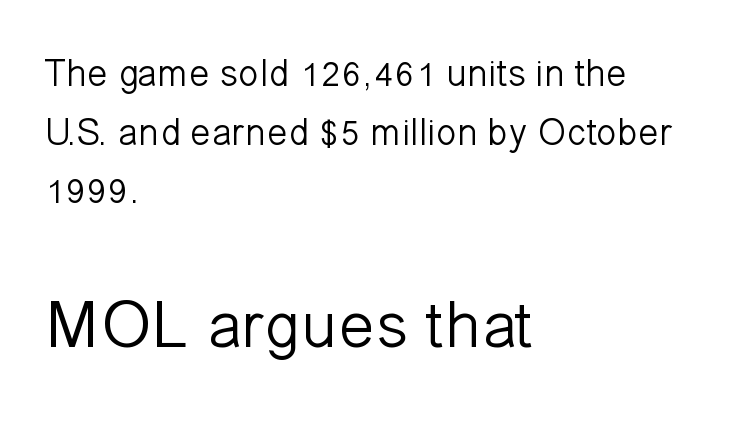
The image shows 67 px light sans-serif type, upright; set left-aligned, normal line spacing (1.54x), normal letter spacing, not underlined; the second (bottom) block is 1.76x larger; low stroke contrast and a medium x-height.
